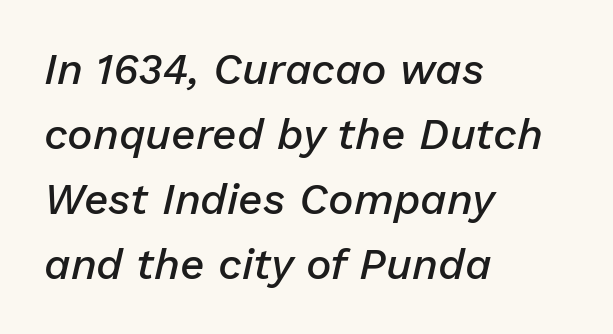
The image shows 43 px semibold type, italic (leaning right); set left-aligned, normal line spacing (1.51x), normal letter spacing, not underlined; low stroke contrast and a medium x-height.
